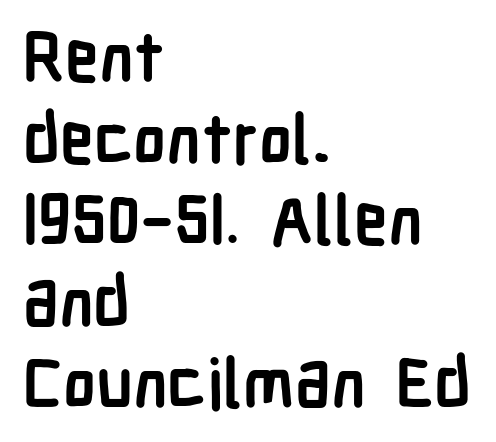
Q: Is the text bold? A: Yes.
Q: Is the text italic (slanted)? A: No, it is upright.
Q: Is the typeface a serif or a sans-serif typeface? A: Sans-serif.
Q: Is the text underlined? A: No.
Q: How is the paragraph aligned? A: Left-aligned.
Q: Is the spacing between letters normal or unusually wide? A: Normal.
Q: Width (condensed, normal, or wide)? A: Condensed.
Q: Stroke contrast? A: Low.
Q: x-height? A: Medium.
Q: Monospaced? A: No.
